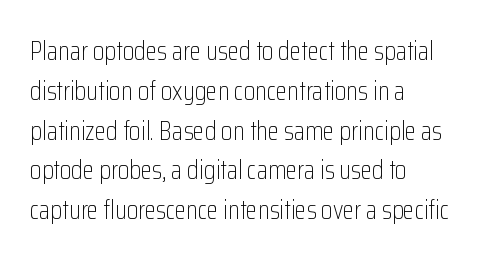
Nobody touched the tracking dial on this one. Line starts are locked; line ends wander. The block of text has a typical density, with ordinary space between rows. The glyphs are unaccompanied by any horizontal stroke below them. Notice how the stems are strictly vertical — no italics here. These glyphs show unthickened strokes, regular width or finer.
